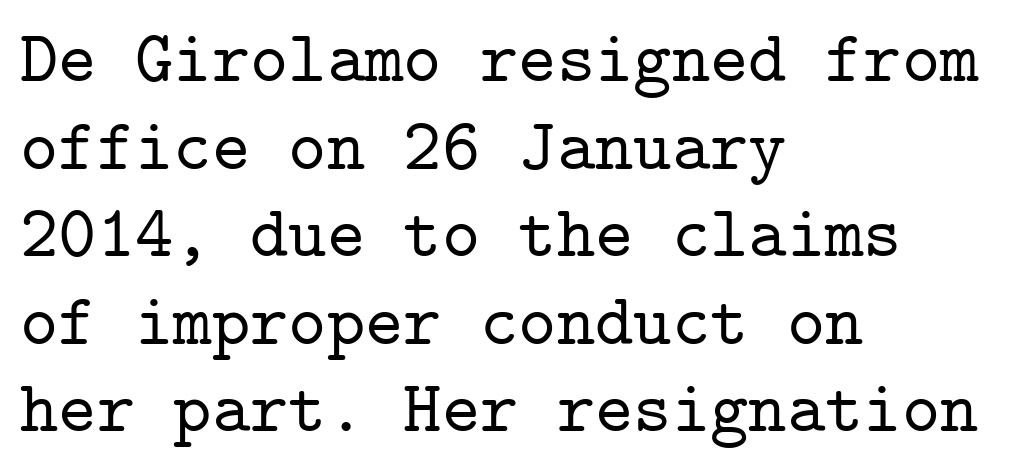
The image shows 73 px serif type, upright, monospaced; set left-aligned, line spacing 1.2x, normal letter spacing, not underlined; low stroke contrast and a medium x-height.
